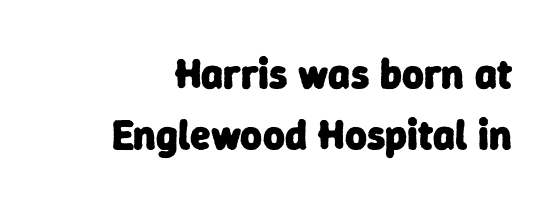
{"serif": "no", "bold": "yes", "weight": "heavy", "width": "normal", "stroke_contrast": "low", "x_height": "medium", "monospaced": "no", "underline": "no", "line_spacing": "normal", "line_spacing_ratio": 1.46, "letter_spacing": "normal", "letter_spacing_em": 0.0, "glyph_px": 42}
